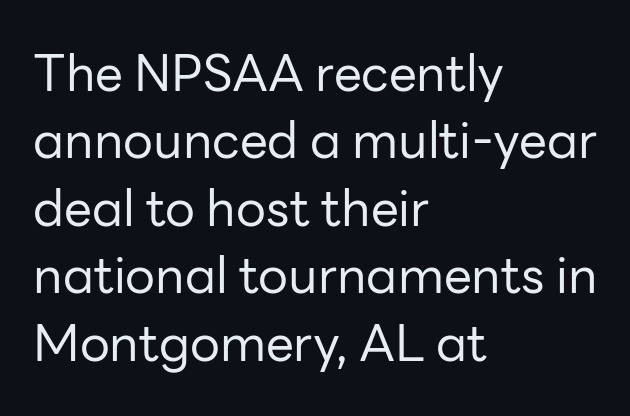
The image shows 50 px regular-weight sans-serif type, upright; set left-aligned, normal line spacing (1.35x), normal letter spacing, not underlined; low stroke contrast and a medium x-height.
